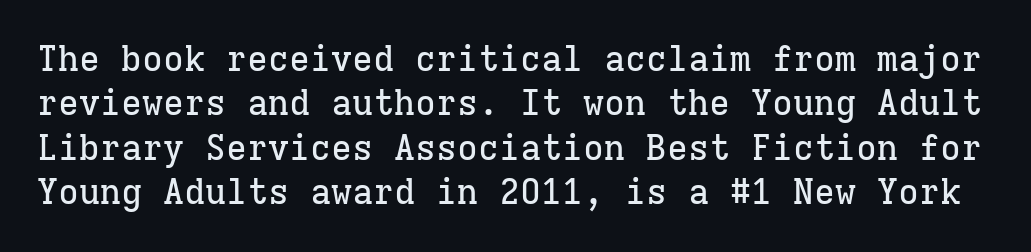
Is there much room between lines? A standard amount, neither cramped nor airy. Think of a typewriter: that constant character pitch is what you see here. The font's upright variant was chosen for this text. You could call the tracking neutral — neither tight nor loose.
